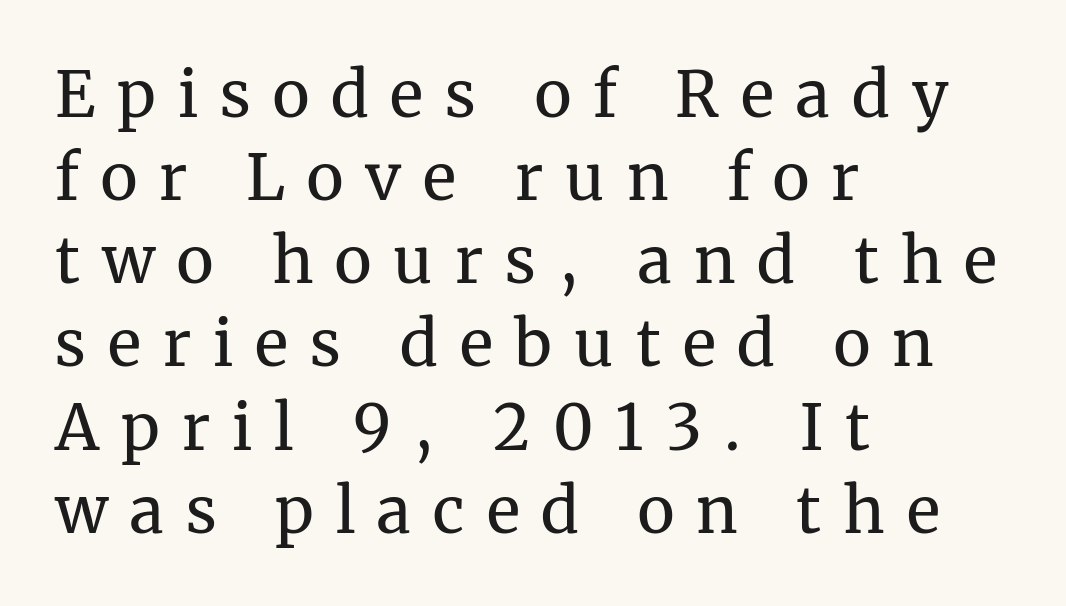
Q: Is the text bold? A: No.
Q: Is the text italic (slanted)? A: No, it is upright.
Q: Is the typeface a serif or a sans-serif typeface? A: Serif.
Q: Is the text underlined? A: No.
Q: How is the paragraph aligned? A: Left-aligned.
Q: Is the spacing between letters normal or unusually wide? A: Unusually wide.
Q: Is the spacing between lines tight, normal or loose? A: Normal.
Q: Width (condensed, normal, or wide)? A: Normal.
Q: Stroke contrast? A: Medium.
Q: x-height? A: Medium.
Q: Monospaced? A: No.
